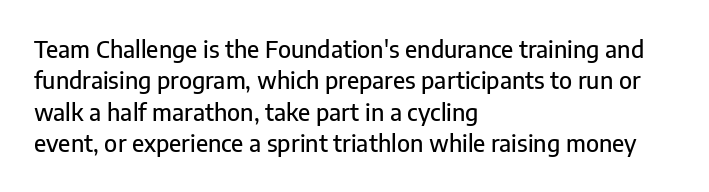
{"italic": "no", "underline": "no", "align": "left", "line_spacing": "normal", "line_spacing_ratio": 1.36, "letter_spacing": "normal", "letter_spacing_em": 0.0, "glyph_px": 23}
